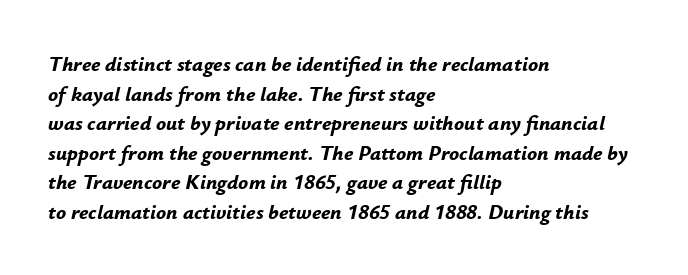
Q: Is the text bold? A: Yes.
Q: Is the text italic (slanted)? A: Yes, it leans right by about 12 degrees.
Q: Is the text underlined? A: No.
Q: How is the paragraph aligned? A: Left-aligned.
Q: Is the spacing between letters normal or unusually wide? A: Normal.
Q: Is the spacing between lines tight, normal or loose? A: Normal.
